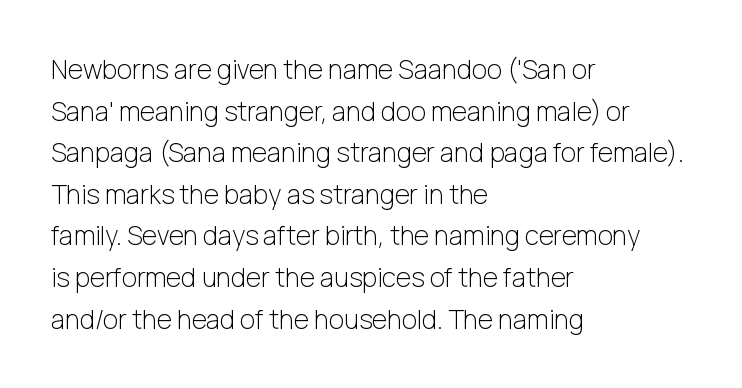
{"italic": "no", "bold": "no", "underline": "no", "align": "left", "line_spacing": "normal", "line_spacing_ratio": 1.6, "letter_spacing": "normal", "letter_spacing_em": 0.0, "glyph_px": 26}
